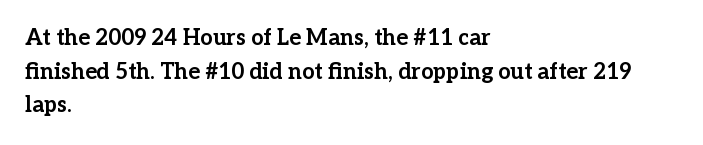
This sample is left-justified, so line endings fall wherever the words run out. Ascenders rise straight up at ninety degrees. Notice how descenders clear the ascenders below comfortably — that's standard leading. Is the type bold? Yes — the strokes are clearly thick and heavy.
